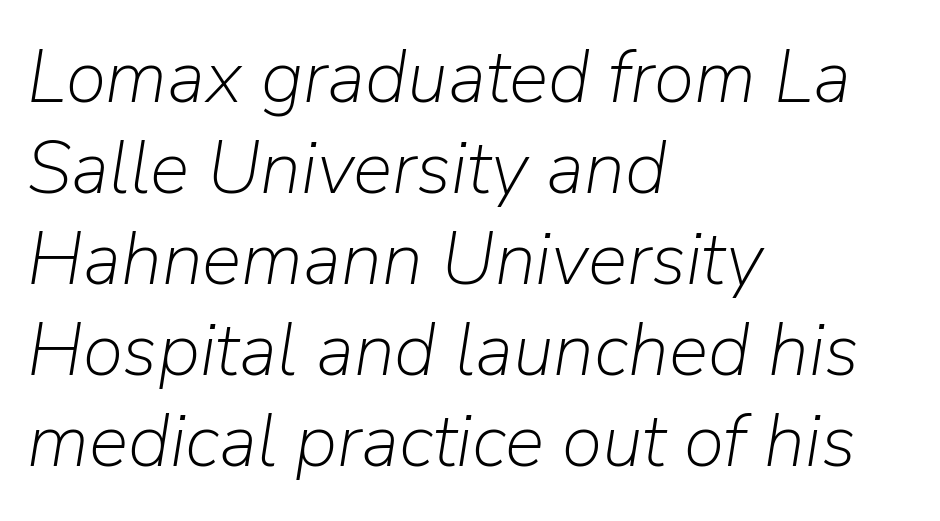
Q: Is the text bold? A: No.
Q: Is the text italic (slanted)? A: Yes, it leans right by about 9 degrees.
Q: Is the text underlined? A: No.
Q: How is the paragraph aligned? A: Left-aligned.
Q: Is the spacing between letters normal or unusually wide? A: Normal.
Q: Width (condensed, normal, or wide)? A: Normal.
Q: Stroke contrast? A: Low.
Q: x-height? A: Medium.
Q: Monospaced? A: No.
